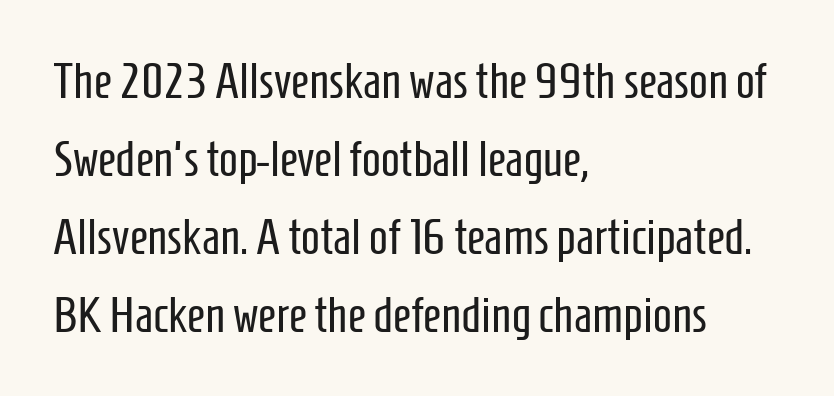
The image shows 50 px regular-weight, condensed sans-serif type, upright; set left-aligned, normal line spacing (1.56x), normal letter spacing, not underlined; low stroke contrast and a medium x-height.
